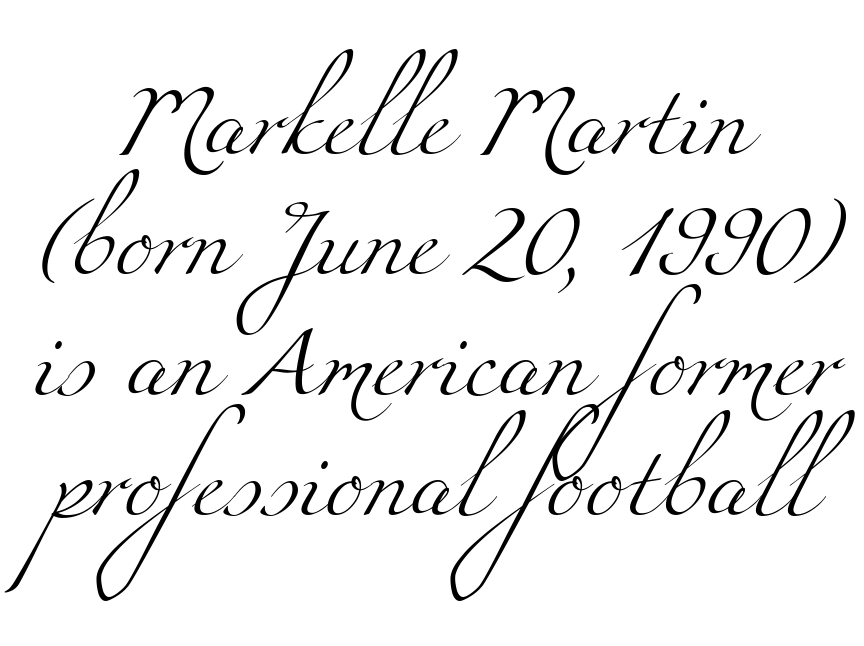
These lines are rendered in a variable-pitch font. The lines sit at an ordinary, default distance from one another. A clean baseline with only descenders dipping below it. One-word summary of the alignment: center. In terms of letterspacing, this is plain default setting.
